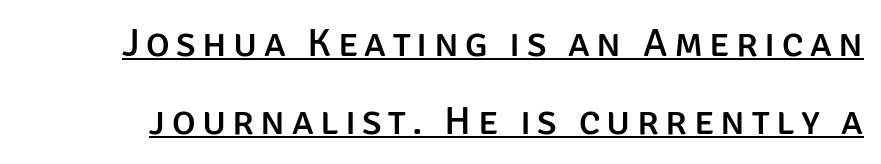
The image shows 40 px sans-serif type, upright; set loose line spacing (1.94x), underlined; low stroke contrast and a large x-height.
